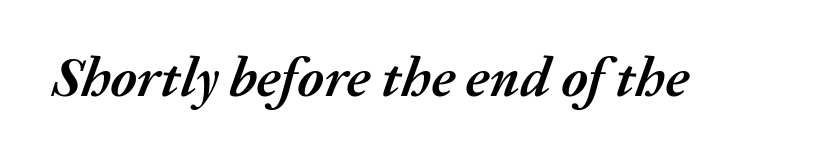
Q: Is the text bold? A: Yes.
Q: Is the text italic (slanted)? A: Yes, it leans right by about 20 degrees.
Q: Is the text underlined? A: No.
Q: Is the spacing between letters normal or unusually wide? A: Normal.
Q: Width (condensed, normal, or wide)? A: Normal.
Q: Stroke contrast? A: Medium.
Q: x-height? A: Medium.
Q: Monospaced? A: No.
